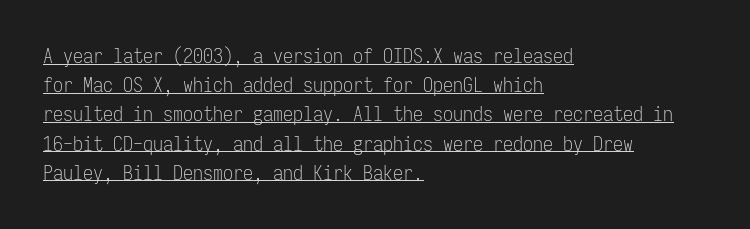
This rendering uses left alignment, leaving the right contour irregular. Nothing unusual about the tracking: characters are spaced as the font intends. A baseline rule has been typeset under these characters. The typography opts for an upright posture over an oblique one.
